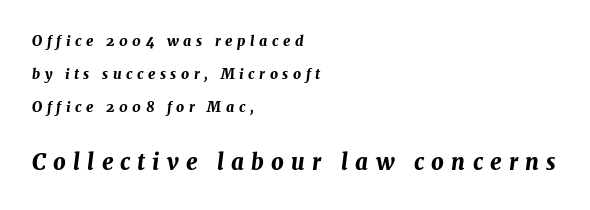
Q: Is the text bold? A: Yes.
Q: Is the text italic (slanted)? A: Yes, it leans right by about 7 degrees.
Q: Is the text underlined? A: No.
Q: How is the paragraph aligned? A: Left-aligned.
Q: Is the spacing between letters normal or unusually wide? A: Unusually wide.
Q: Is the spacing between lines tight, normal or loose? A: Loose.
Q: Which block of text is set in a larger size, the first (top) or the second (bottom)? A: The second (bottom) one.
